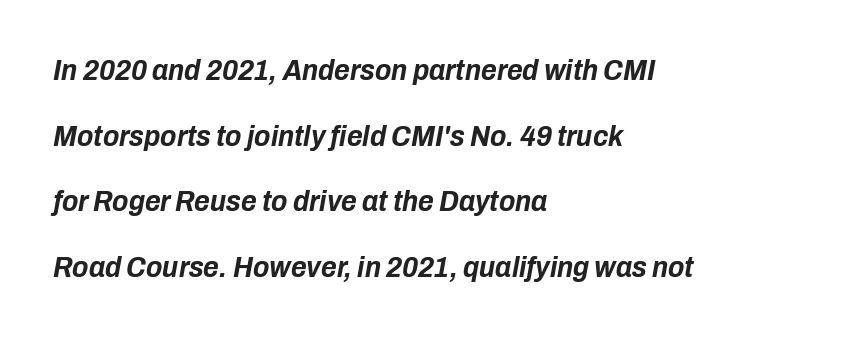
{"italic": "yes", "lean": "right", "slant_degrees": 10, "bold": "yes", "weight": "bold", "width": "condensed", "stroke_contrast": "low", "x_height": "medium", "monospaced": "no", "underline": "no", "align": "left", "line_spacing": "loose", "line_spacing_ratio": 2.19, "letter_spacing": "normal", "letter_spacing_em": 0.0, "glyph_px": 30}
